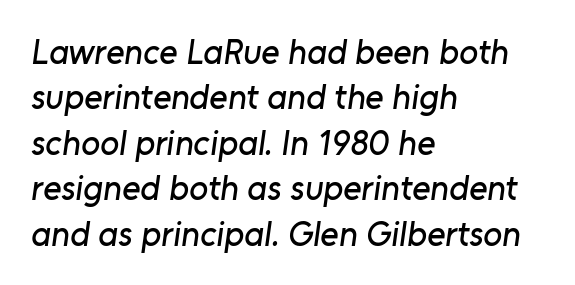
{"serif": "no", "width": "normal", "stroke_contrast": "low", "x_height": "medium", "monospaced": "no", "underline": "no", "align": "left", "line_spacing": "normal", "line_spacing_ratio": 1.3, "letter_spacing": "normal", "letter_spacing_em": 0.0, "glyph_px": 35}
